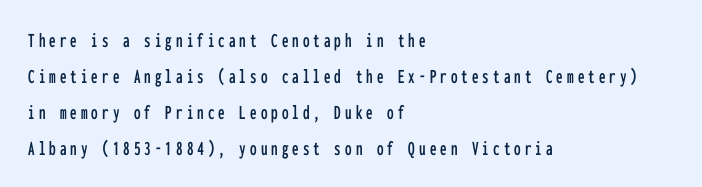
The space directly below the letters is spotless. Caption: multi-line text, flush left, ragged right. No italicization has been applied; the sample stays upright.
